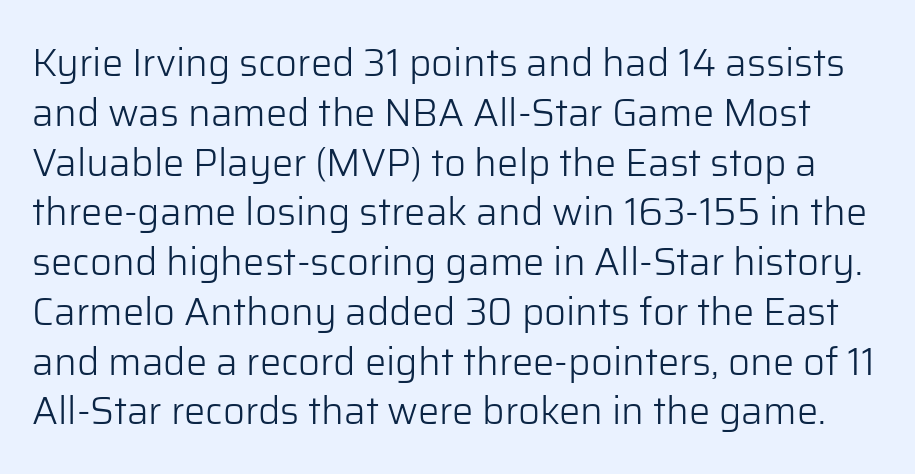
{"serif": "no", "italic": "no", "bold": "no", "weight": "light", "width": "normal", "stroke_contrast": "low", "x_height": "medium", "monospaced": "no", "underline": "no", "line_spacing": "normal", "line_spacing_ratio": 1.31, "letter_spacing": "normal", "letter_spacing_em": 0.0, "glyph_px": 38}
